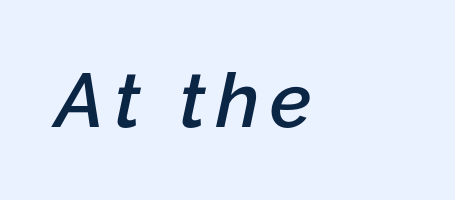
Q: Is the text bold? A: Semi-bold.
Q: Is the text italic (slanted)? A: Yes, it leans right by about 12 degrees.
Q: Is the text underlined? A: No.
Q: How is the paragraph aligned? A: Left-aligned.
Q: Width (condensed, normal, or wide)? A: Normal.
Q: Stroke contrast? A: Low.
Q: x-height? A: Medium.
Q: Monospaced? A: No.
